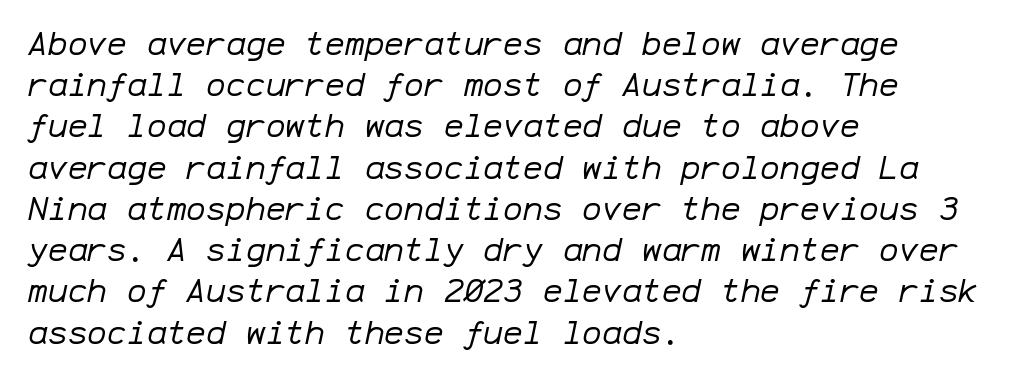
{"italic": "yes", "lean": "right", "slant_degrees": 12, "bold": "no", "weight": "regular", "width": "normal", "stroke_contrast": "low", "x_height": "medium", "monospaced": "yes", "underline": "no", "align": "left", "line_spacing": "normal", "line_spacing_ratio": 1.25, "letter_spacing": "normal", "letter_spacing_em": 0.0, "glyph_px": 33}
